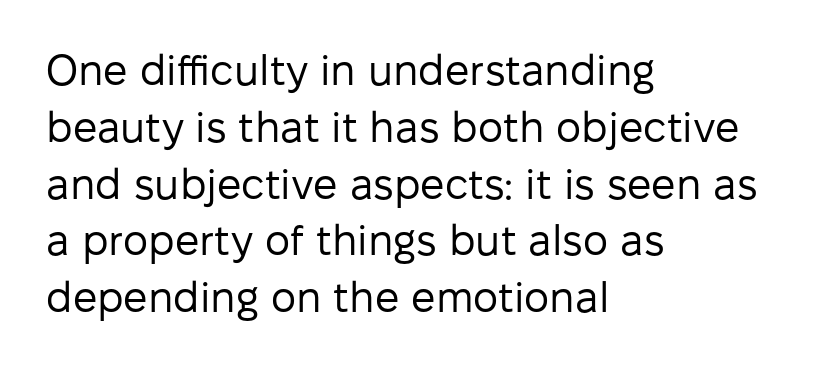
The image shows 43 px regular-weight sans-serif type, upright; set left-aligned, normal line spacing (1.32x), normal letter spacing, not underlined; low stroke contrast and a medium x-height.
